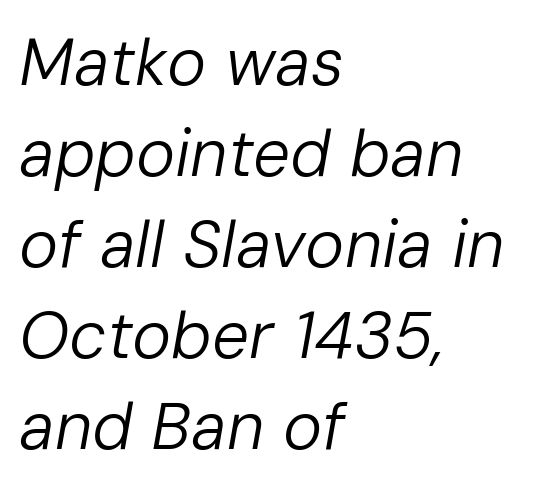
{"italic": "yes", "lean": "right", "slant_degrees": 10, "bold": "no", "weight": "regular", "width": "normal", "stroke_contrast": "low", "x_height": "medium", "monospaced": "no", "underline": "no", "align": "left", "line_spacing": "normal", "line_spacing_ratio": 1.38, "letter_spacing": "normal", "letter_spacing_em": 0.0, "glyph_px": 66}
